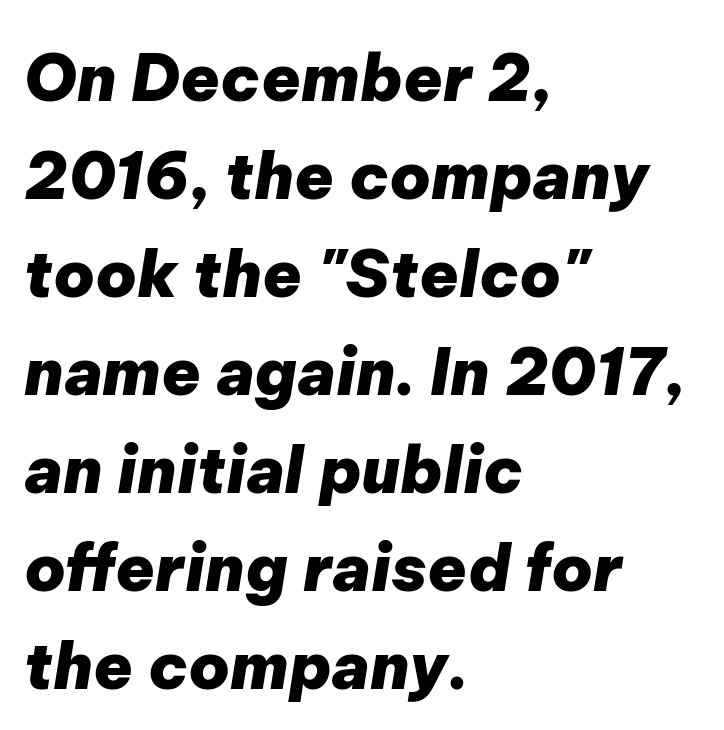
The image shows 64 px heavy type, italic (leaning right); set left-aligned, normal line spacing (1.53x), normal letter spacing, not underlined; low stroke contrast and a medium x-height.
